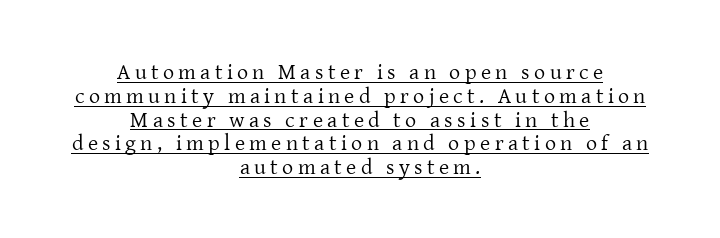
Q: Is the text bold? A: No.
Q: Is the text italic (slanted)? A: No, it is upright.
Q: Is the text underlined? A: Yes.
Q: How is the paragraph aligned? A: Centered.
Q: Is the spacing between letters normal or unusually wide? A: Unusually wide.
Q: Is the spacing between lines tight, normal or loose? A: Tight.
